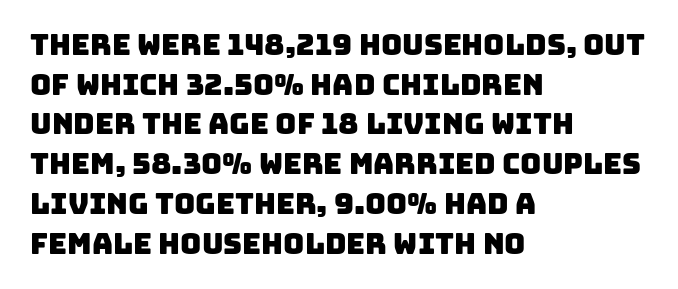
Note: no serifs on the glyphs. Words float on clear page, feet unadorned. Leading: standard. Note the varied advance widths — an 'i' is clearly narrower than an 'm'. Students, note that the glyphs here touch the page at normal intervals.
